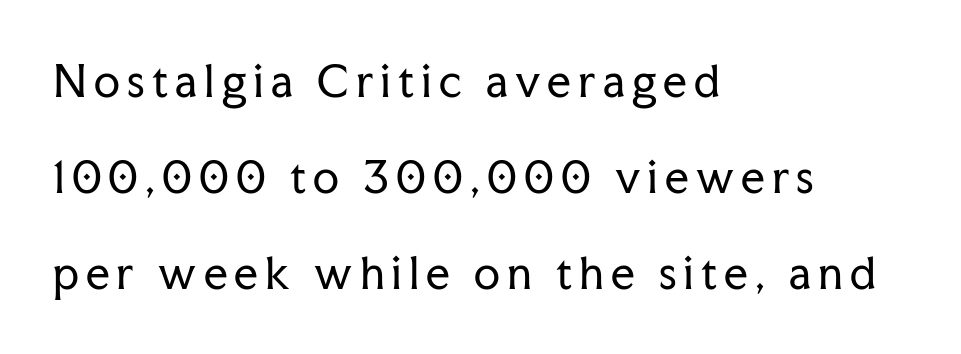
The image shows 42 px regular-weight serif type, upright; set left-aligned, loose line spacing (2.29x), not underlined; low stroke contrast and a medium x-height.
